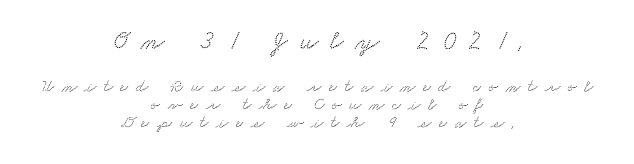
Compare the two chunks: the upper has the greater cap height. Successive baselines arrive quickly, one right under another. The letters are spread apart with noticeably loose tracking. Words float on clear page, feet unadorned.
